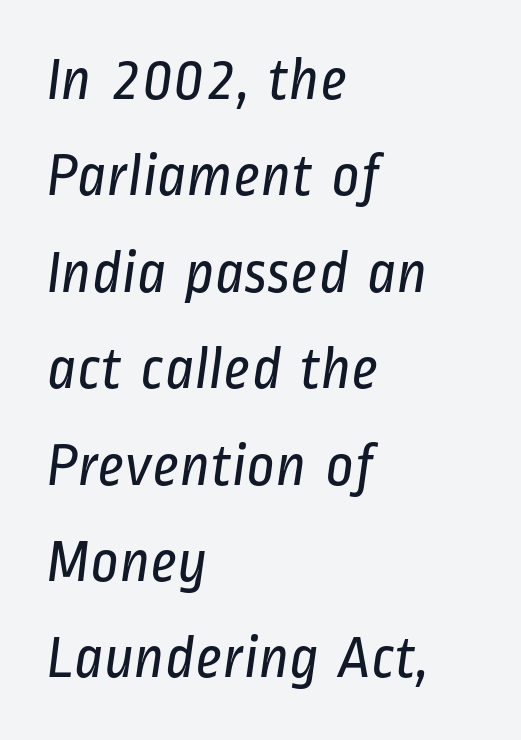
The image shows 61 px regular-weight, condensed sans-serif type; set left-aligned, normal line spacing (1.58x), normal letter spacing, not underlined; low stroke contrast and a medium x-height.
